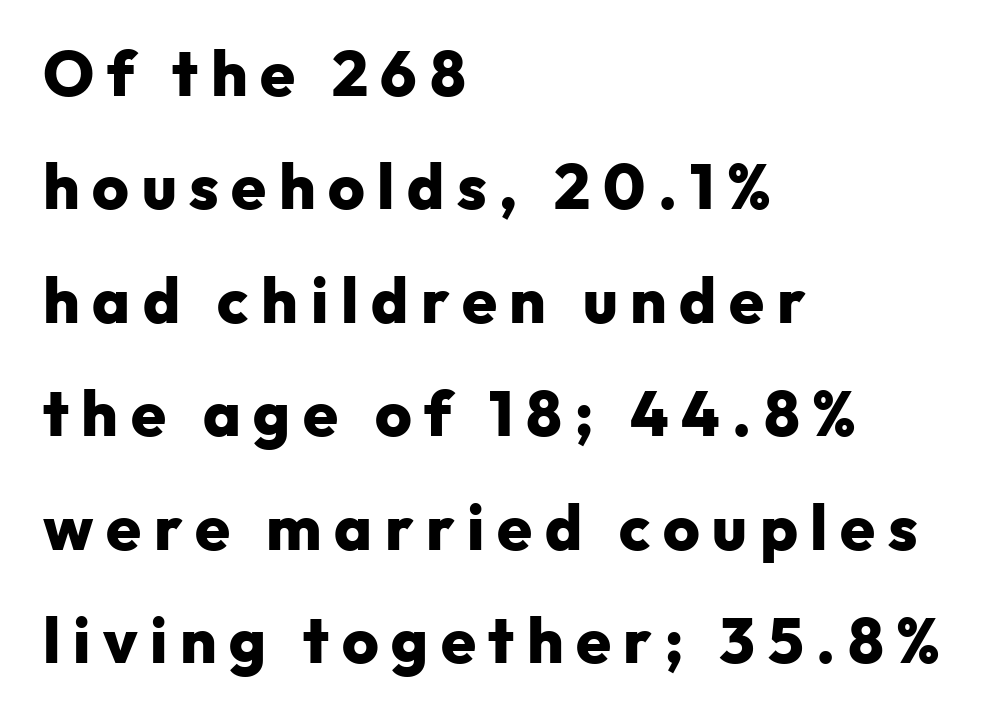
{"serif": "no", "italic": "no", "bold": "yes", "weight": "heavy", "width": "normal", "stroke_contrast": "low", "x_height": "medium", "monospaced": "no", "underline": "no", "align": "left", "line_spacing_ratio": 1.8, "letter_spacing": "wide", "letter_spacing_em": 0.2, "glyph_px": 63}
